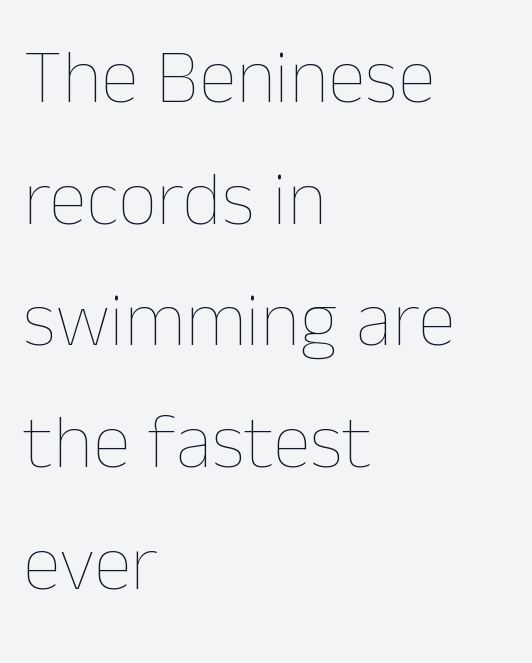
{"italic": "no", "bold": "no", "weight": "thin", "width": "normal", "stroke_contrast": "low", "x_height": "medium", "monospaced": "no", "underline": "no", "align": "left", "line_spacing": "normal", "line_spacing_ratio": 1.58, "letter_spacing": "normal", "letter_spacing_em": 0.0, "glyph_px": 77}
